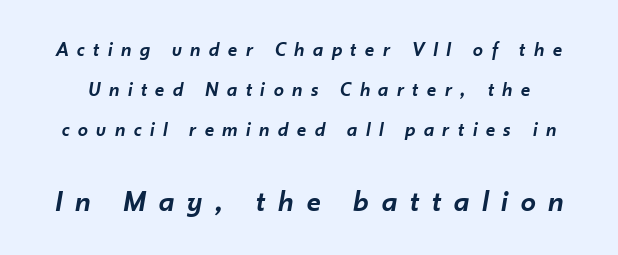
{"italic": "yes", "lean": "right", "slant_degrees": 10, "bold": "semi", "weight": "semibold", "width": "normal", "stroke_contrast": "low", "x_height": "small", "monospaced": "no", "underline": "no", "line_spacing": "loose", "line_spacing_ratio": 2.01, "letter_spacing": "wide", "letter_spacing_em": 0.43, "larger_block": "second", "size_ratio": 1.5, "glyph_px": 30}
